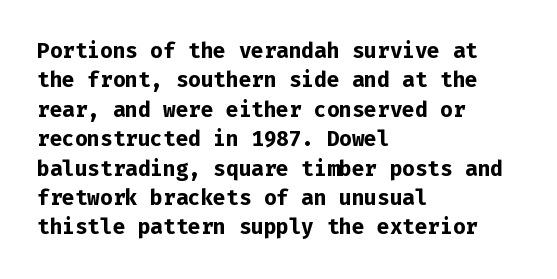
Q: Is the text bold? A: Yes.
Q: Is the text italic (slanted)? A: No, it is upright.
Q: Is the text underlined? A: No.
Q: How is the paragraph aligned? A: Left-aligned.
Q: Is the spacing between letters normal or unusually wide? A: Normal.
Q: Is the spacing between lines tight, normal or loose? A: Normal.
